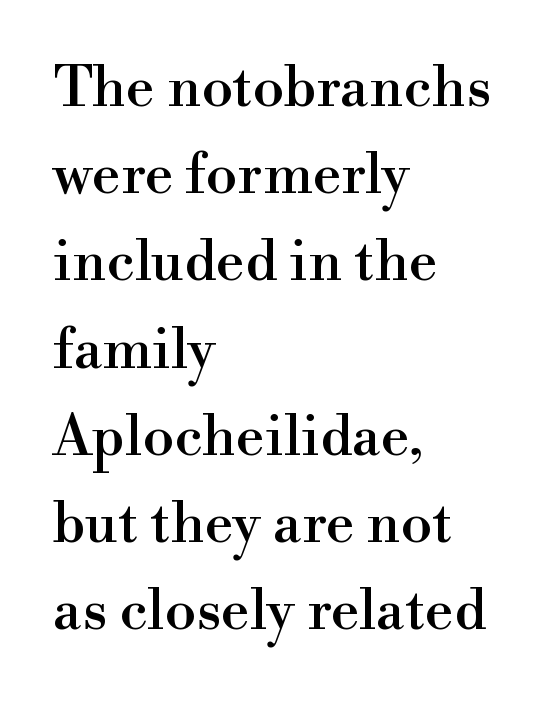
The image shows 57 px serif type, upright; set left-aligned, normal line spacing (1.53x), normal letter spacing, not underlined; a small x-height.
